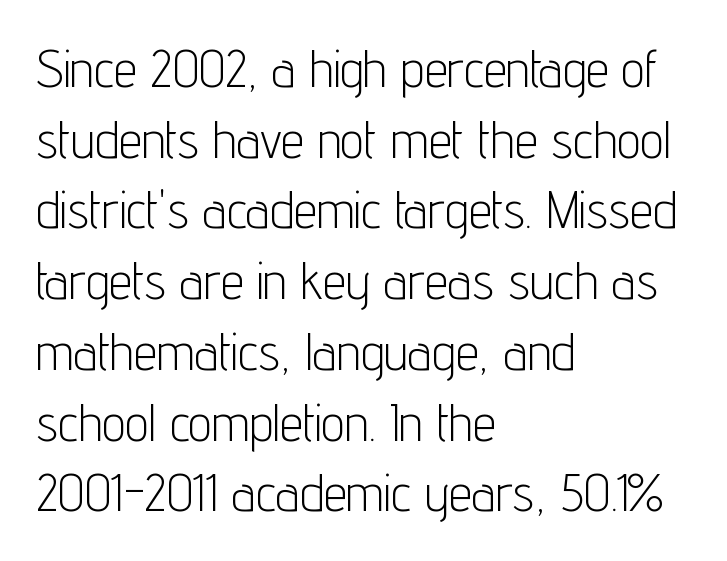
{"serif": "no", "italic": "no", "bold": "no", "weight": "light", "width": "condensed", "stroke_contrast": "low", "x_height": "medium", "monospaced": "no", "underline": "no", "align": "left", "line_spacing": "normal", "line_spacing_ratio": 1.36, "letter_spacing": "normal", "letter_spacing_em": 0.0, "glyph_px": 52}
